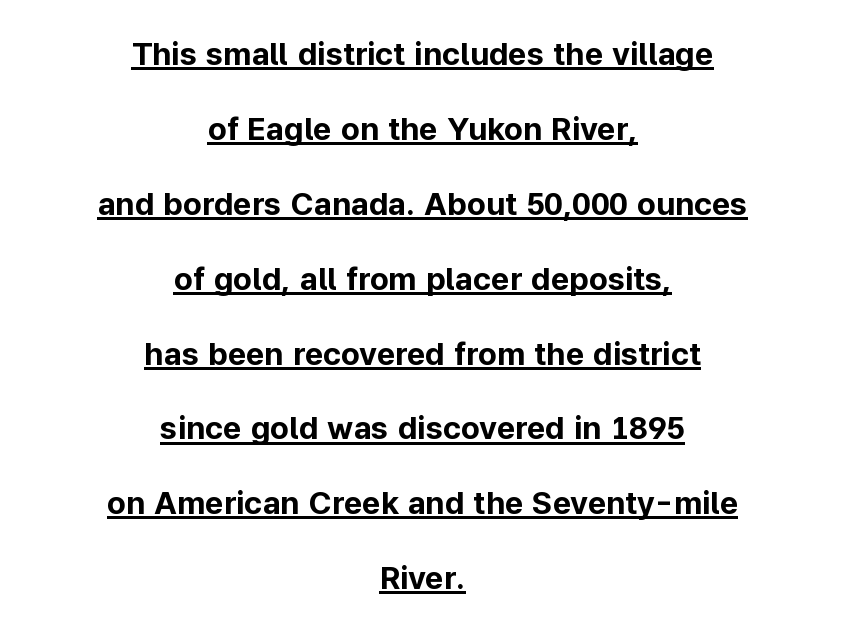
Varying glyph widths throughout — classic text-font behaviour. Weight: bold. The gaps between neighbouring characters are ordinary and unremarkable. This rendering uses center alignment, leaving both contours irregular but symmetric.
